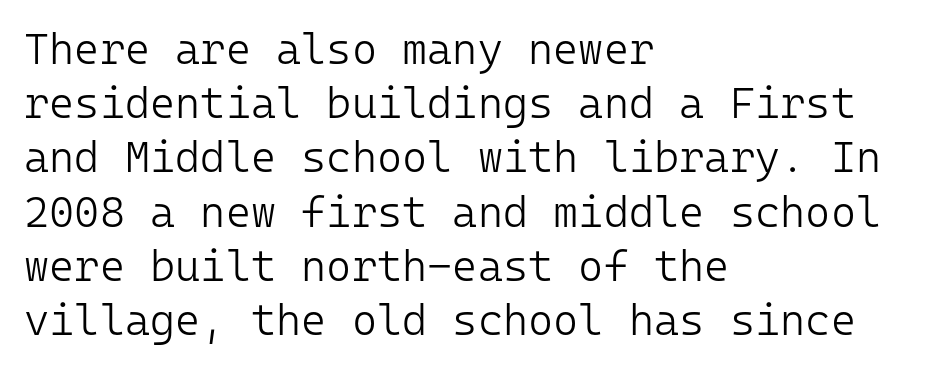
Q: Is the text bold? A: No.
Q: Is the text italic (slanted)? A: No, it is upright.
Q: Is the typeface a serif or a sans-serif typeface? A: Sans-serif.
Q: Is the text underlined? A: No.
Q: How is the paragraph aligned? A: Left-aligned.
Q: Is the spacing between letters normal or unusually wide? A: Normal.
Q: Is the spacing between lines tight, normal or loose? A: Normal.
Q: Width (condensed, normal, or wide)? A: Normal.
Q: Stroke contrast? A: Low.
Q: x-height? A: Medium.
Q: Monospaced? A: Yes.
